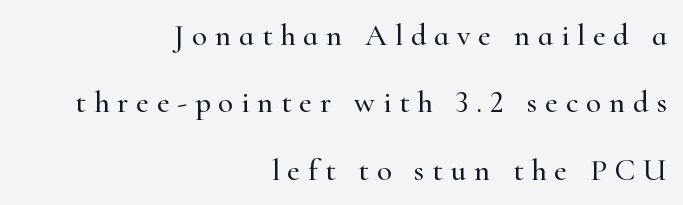
The image shows 31 px serif type, upright; set right-aligned, loose line spacing (2.17x), unusually wide letter spacing (+0.25 em), not underlined; high stroke contrast and a small x-height.
